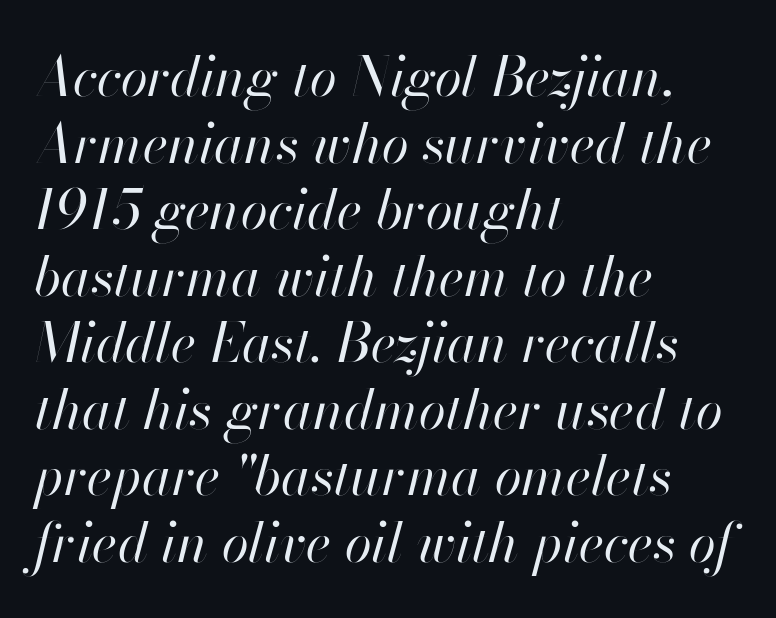
This sample has the flowing, uneven cadence of proportional lettering. The letterforms sit shoulder to shoulder at normal distance. The paragraph has a hard left edge and a soft right edge. The letterforms sit at book weight or below. Does the lettering tilt? It does — this is italic.
